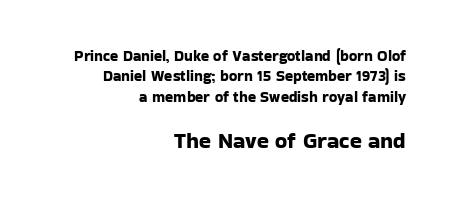
The image shows 22 px text type, upright; set right-aligned, normal line spacing (1.36x), normal letter spacing, not underlined; the second (bottom) block is 1.47x larger.
